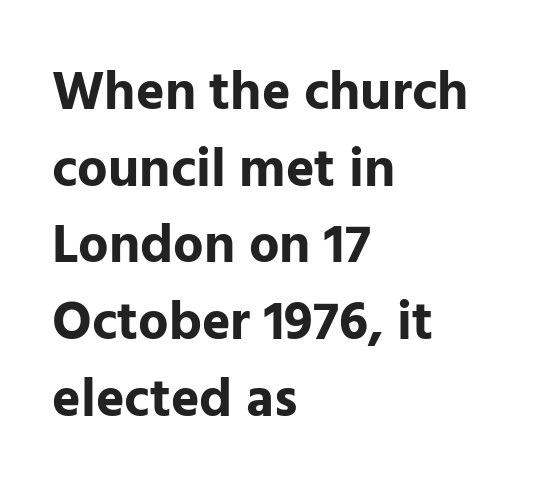
The text block is weighted toward the left margin, trailing off unevenly rightward. If you drew a line through each stem, it would be perfectly vertical. Is the letter spacing exaggerated? No — it looks like the ordinary default. Vertical spacing — default. Heft: maximum for text — a bold.
